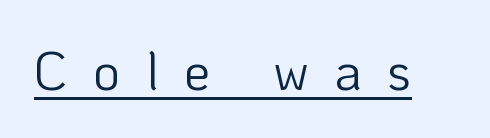
The image shows 53 px light sans-serif type, upright; set unusually wide letter spacing (+0.48 em), underlined; low stroke contrast and a medium x-height.
